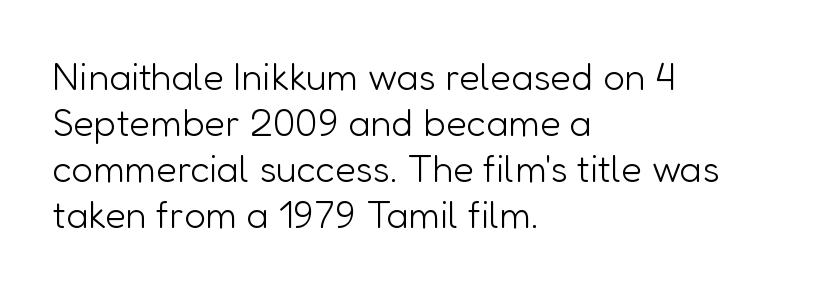
The image shows 38 px light sans-serif type, upright; set left-aligned, line spacing 1.21x, normal letter spacing, not underlined; low stroke contrast and a medium x-height.
